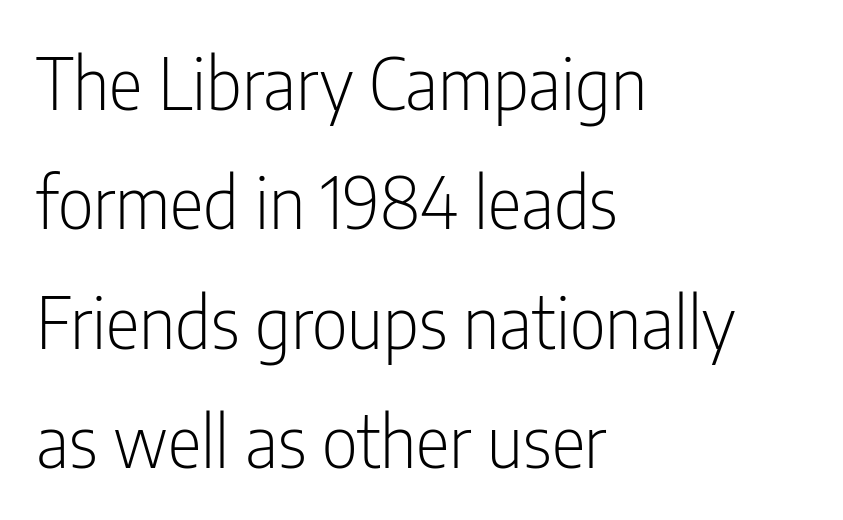
{"serif": "no", "italic": "no", "bold": "no", "weight": "light", "width": "condensed", "stroke_contrast": "low", "x_height": "medium", "monospaced": "no", "underline": "no", "align": "left", "line_spacing": "normal", "line_spacing_ratio": 1.68, "letter_spacing": "normal", "letter_spacing_em": 0.0, "glyph_px": 71}
